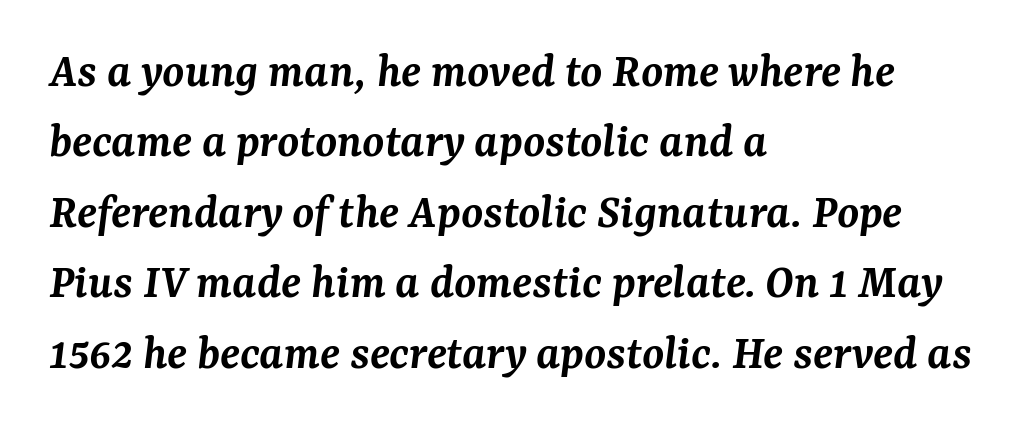
The image shows 50 px semibold serif type, italic (leaning right); set left-aligned, normal line spacing (1.41x), normal letter spacing, not underlined; medium stroke contrast and a medium x-height.
